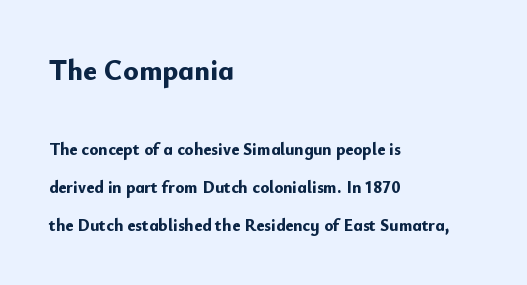
Q: Is the text bold? A: Yes.
Q: Is the text italic (slanted)? A: No, it is upright.
Q: Is the typeface a serif or a sans-serif typeface? A: Sans-serif.
Q: Is the text underlined? A: No.
Q: How is the paragraph aligned? A: Left-aligned.
Q: Is the spacing between letters normal or unusually wide? A: Normal.
Q: Is the spacing between lines tight, normal or loose? A: Loose.
Q: Which block of text is set in a larger size, the first (top) or the second (bottom)? A: The first (top) one.
Q: Width (condensed, normal, or wide)? A: Normal.
Q: Stroke contrast? A: Low.
Q: x-height? A: Small.
Q: Monospaced? A: No.
